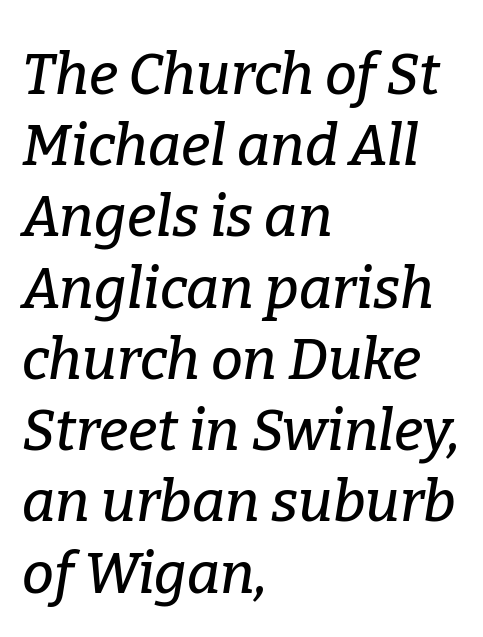
{"serif": "yes", "italic": "yes", "lean": "right", "slant_degrees": 9, "width": "normal", "stroke_contrast": "low", "x_height": "medium", "monospaced": "no", "underline": "no", "align": "left", "line_spacing": "normal", "line_spacing_ratio": 1.25, "letter_spacing": "normal", "letter_spacing_em": 0.0, "glyph_px": 57}
